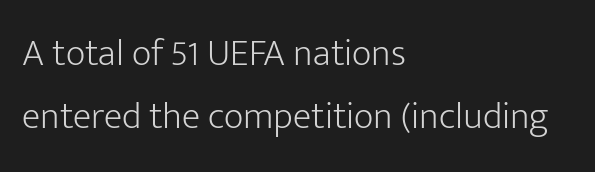
The passage shown is typed in a proportional face where columns would drift. The letterforms sit at book weight or below. Check where the strokes stop: nothing finishes them off — pure sans. Posture: upright roman. The foot of each line stays bare and open. You could call the tracking neutral — neither tight nor loose.
